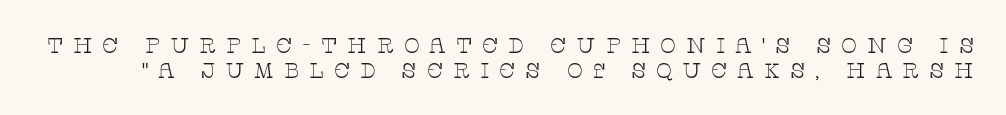
Q: Is the text bold? A: No.
Q: Is the text italic (slanted)? A: No, it is upright.
Q: Is the text underlined? A: No.
Q: Is the spacing between letters normal or unusually wide? A: Unusually wide.
